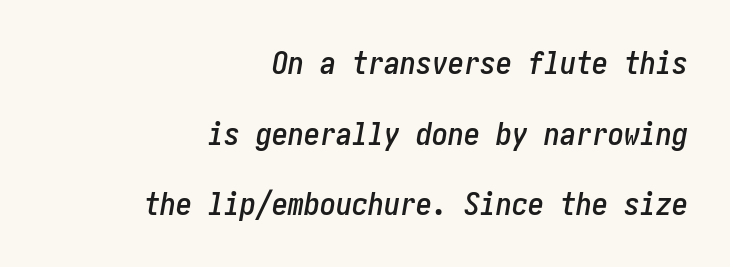
{"italic": "yes", "lean": "right", "slant_degrees": 10, "width": "condensed", "stroke_contrast": "low", "x_height": "medium", "underline": "no", "align": "right", "line_spacing": "loose", "line_spacing_ratio": 2.21, "letter_spacing": "normal", "letter_spacing_em": 0.0, "glyph_px": 32}
